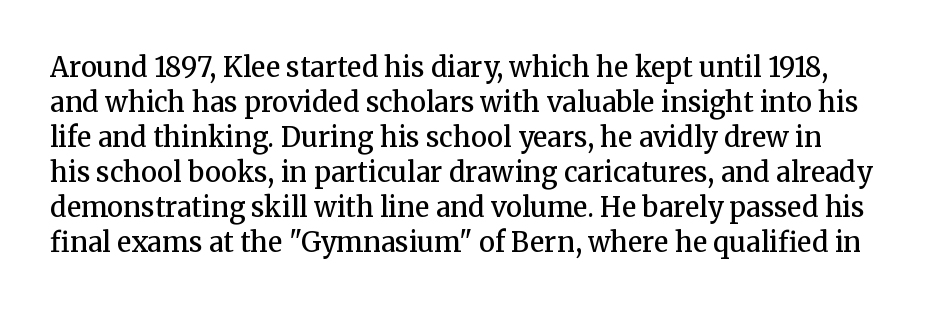
The image shows 27 px text type, upright; set normal line spacing (1.3x), normal letter spacing, not underlined.
